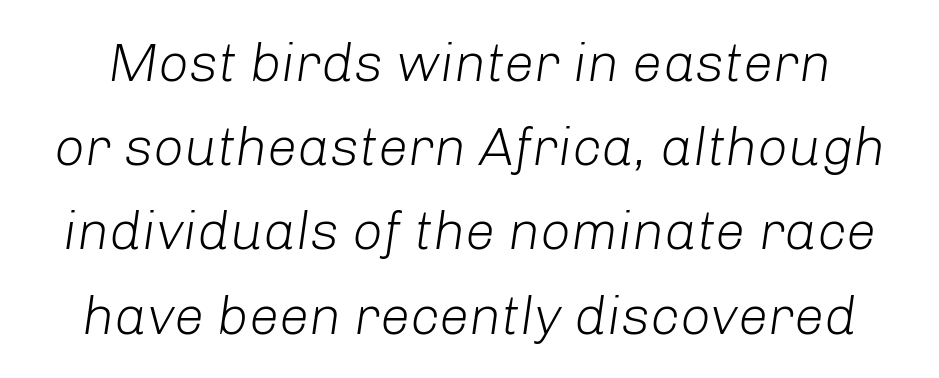
{"italic": "yes", "lean": "right", "slant_degrees": 8, "bold": "no", "weight": "light", "width": "normal", "stroke_contrast": "low", "x_height": "medium", "monospaced": "no", "underline": "no", "line_spacing": "normal", "line_spacing_ratio": 1.56, "letter_spacing": "normal", "letter_spacing_em": 0.0, "glyph_px": 54}
